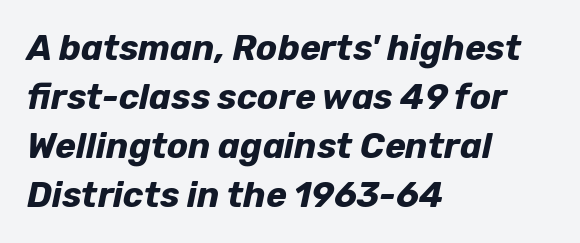
Q: Is the text bold? A: Yes.
Q: Is the text italic (slanted)? A: Yes, it leans right by about 12 degrees.
Q: Is the text underlined? A: No.
Q: How is the paragraph aligned? A: Left-aligned.
Q: Is the spacing between letters normal or unusually wide? A: Normal.
Q: Is the spacing between lines tight, normal or loose? A: Normal.
Q: Width (condensed, normal, or wide)? A: Normal.
Q: Stroke contrast? A: Low.
Q: x-height? A: Medium.
Q: Monospaced? A: No.
